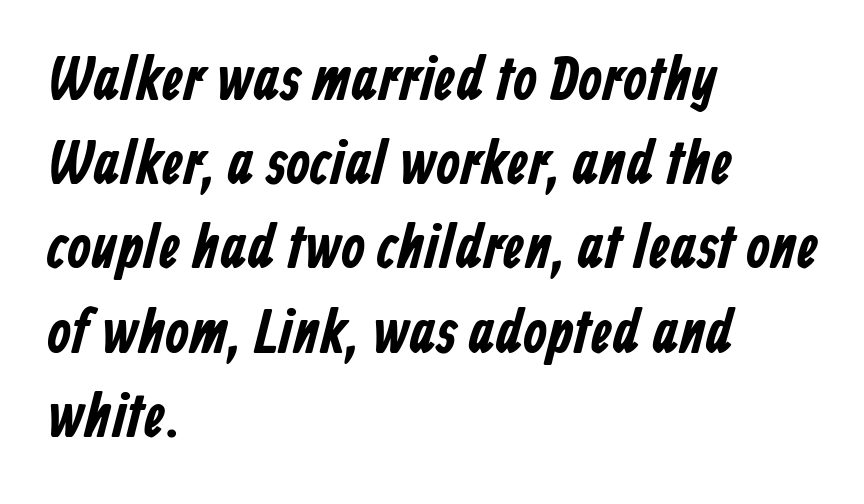
Q: Is the typeface a serif or a sans-serif typeface? A: Sans-serif.
Q: Is the text underlined? A: No.
Q: How is the paragraph aligned? A: Left-aligned.
Q: Is the spacing between letters normal or unusually wide? A: Normal.
Q: Is the spacing between lines tight, normal or loose? A: Normal.
Q: Width (condensed, normal, or wide)? A: Condensed.
Q: Stroke contrast? A: Low.
Q: x-height? A: Medium.
Q: Monospaced? A: No.
